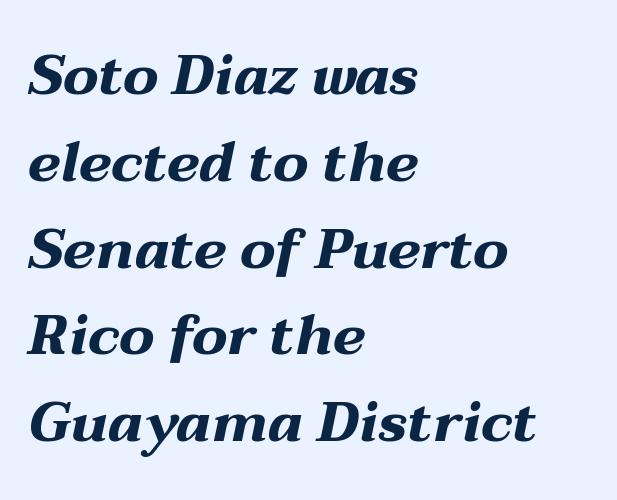
{"italic": "yes", "lean": "right", "slant_degrees": 12, "bold": "yes", "weight": "bold", "width": "wide", "stroke_contrast": "medium", "x_height": "medium", "monospaced": "no", "underline": "no", "align": "left", "line_spacing": "normal", "line_spacing_ratio": 1.55, "letter_spacing": "normal", "letter_spacing_em": 0.0, "glyph_px": 56}
